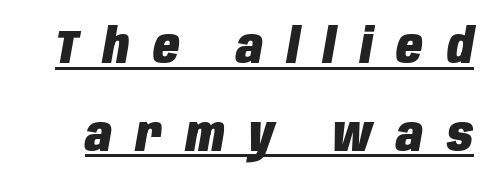
The image shows 48 px heavy, condensed type, italic (leaning right); set line spacing 1.83x, unusually wide letter spacing (+0.5 em), underlined; low stroke contrast and a large x-height.
